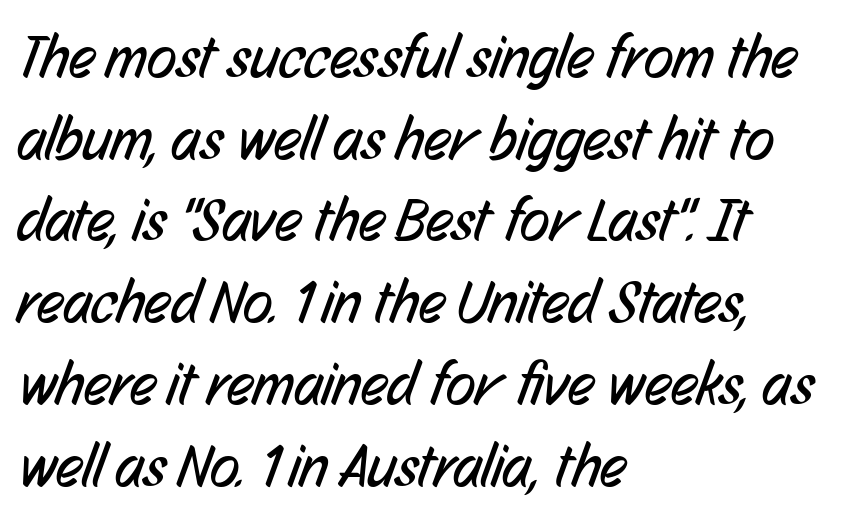
The image shows 61 px regular-weight, condensed sans-serif type; set left-aligned, normal line spacing (1.34x), normal letter spacing, not underlined; low stroke contrast and a medium x-height.
